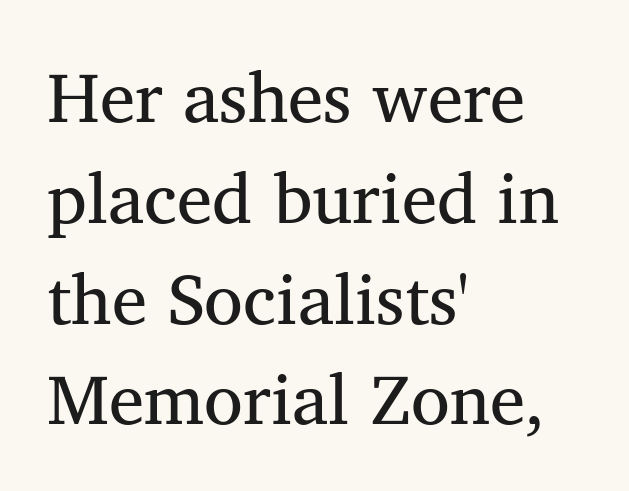
Q: Is the text bold? A: No.
Q: Is the typeface a serif or a sans-serif typeface? A: Serif.
Q: Is the text underlined? A: No.
Q: How is the paragraph aligned? A: Left-aligned.
Q: Is the spacing between letters normal or unusually wide? A: Normal.
Q: Is the spacing between lines tight, normal or loose? A: Normal.
Q: Width (condensed, normal, or wide)? A: Normal.
Q: Stroke contrast? A: Medium.
Q: x-height? A: Medium.
Q: Monospaced? A: No.
